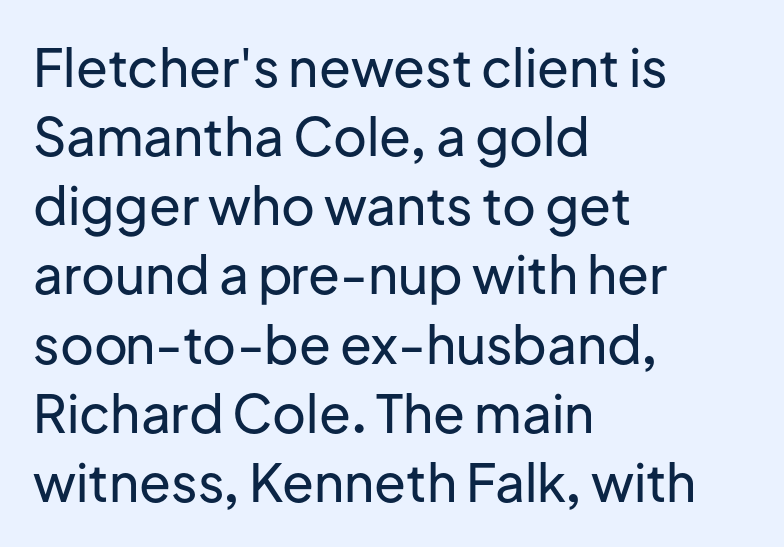
The image shows 52 px sans-serif type, upright; set left-aligned, normal line spacing (1.33x), normal letter spacing, not underlined; low stroke contrast and a medium x-height.
